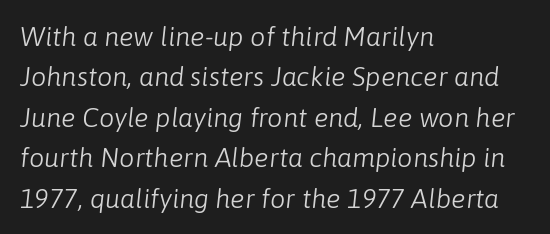
The image shows 27 px text type, italic (leaning right); set left-aligned, normal line spacing (1.5x), normal letter spacing, not underlined.
